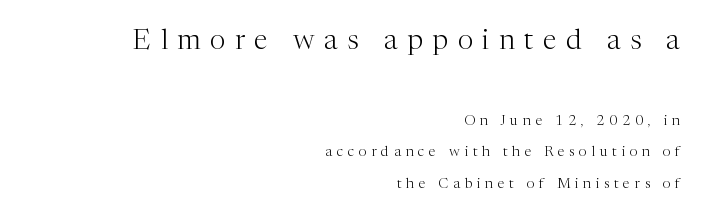
{"serif": "yes", "italic": "no", "bold": "no", "weight": "light", "width": "normal", "stroke_contrast": "medium", "x_height": "medium", "monospaced": "no", "underline": "no", "align": "right", "line_spacing": "loose", "line_spacing_ratio": 2.26, "letter_spacing": "wide", "letter_spacing_em": 0.34, "larger_block": "first", "size_ratio": 2.0, "glyph_px": 28}
